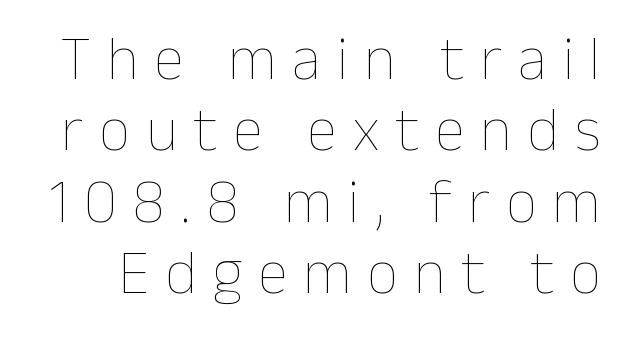
The image shows 62 px thin type, upright; set tight line spacing (1.15x), unusually wide letter spacing (+0.25 em), not underlined; low stroke contrast and a medium x-height.
